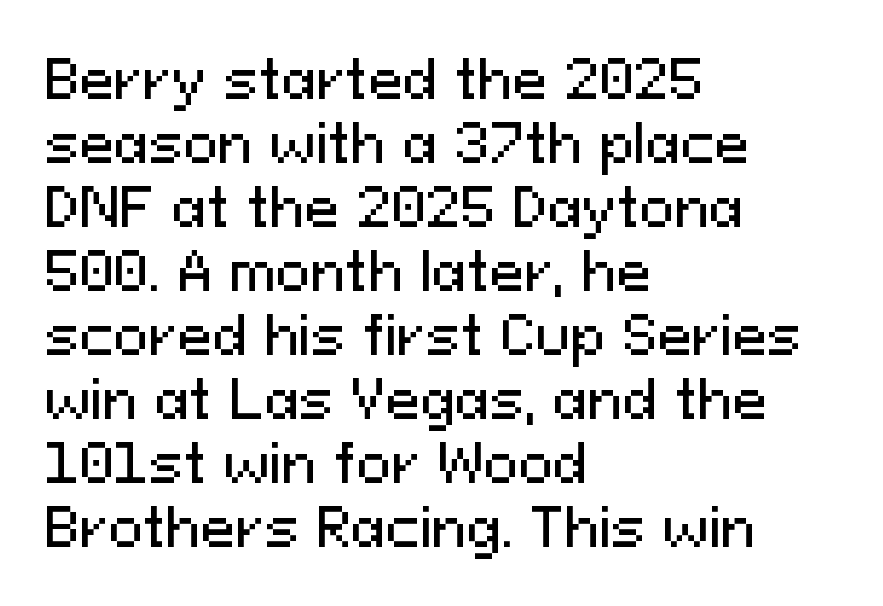
Q: Is the text italic (slanted)? A: No, it is upright.
Q: Is the typeface a serif or a sans-serif typeface? A: Sans-serif.
Q: Is the text underlined? A: No.
Q: How is the paragraph aligned? A: Left-aligned.
Q: Is the spacing between letters normal or unusually wide? A: Normal.
Q: Width (condensed, normal, or wide)? A: Normal.
Q: Stroke contrast? A: Medium.
Q: x-height? A: Medium.
Q: Monospaced? A: No.
